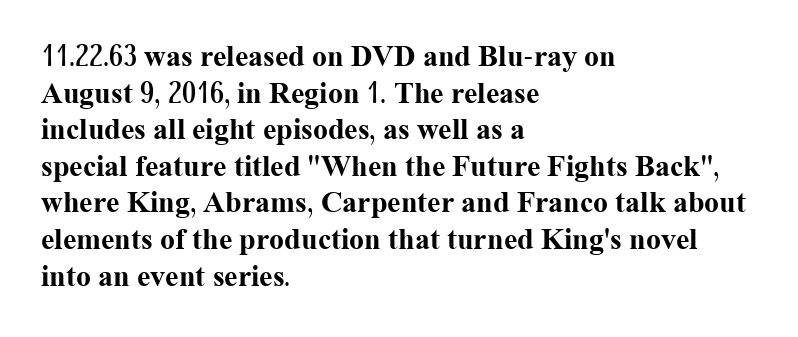
The image shows 30 px bold serif type, upright; set left-aligned, line spacing 1.22x, normal letter spacing, not underlined; medium stroke contrast and a medium x-height.
